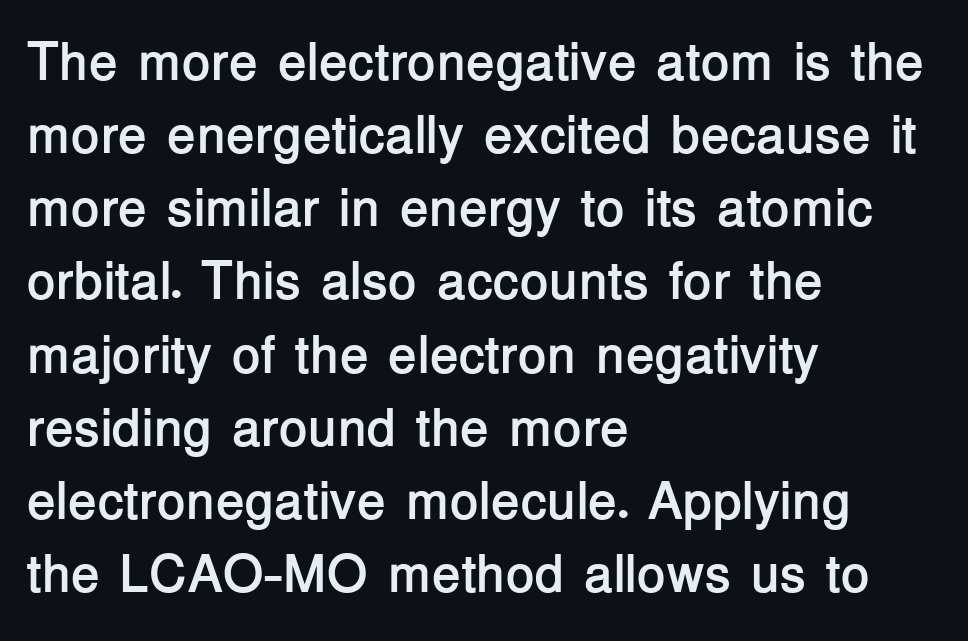
The image shows 53 px semibold sans-serif type, upright; set left-aligned, normal line spacing (1.38x), normal letter spacing, not underlined; low stroke contrast and a medium x-height.
